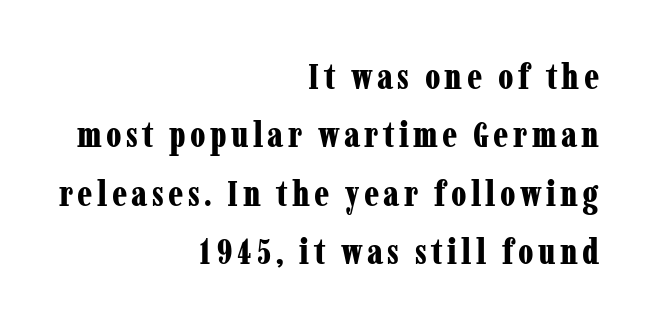
The image shows 36 px bold, condensed serif type, upright; set right-aligned, normal line spacing (1.62x), not underlined; low stroke contrast and a medium x-height.
